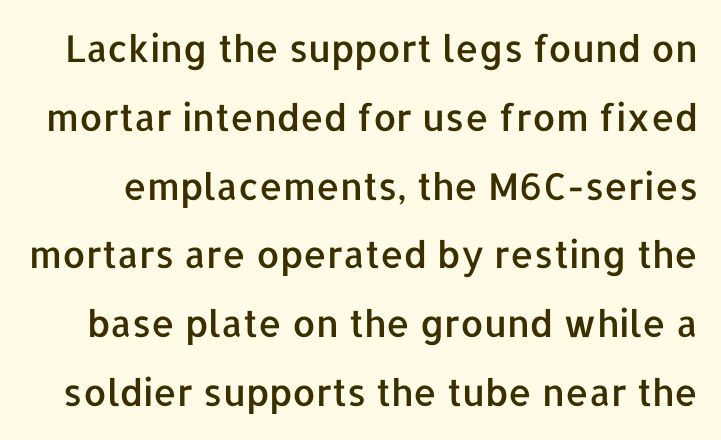
The baseline area is clear. Spacing verdict: proportional, widths tailored to each character. The lettering stays uniformly vertical, giving the passage a roman look. No extra tracking has been applied to these lines.
